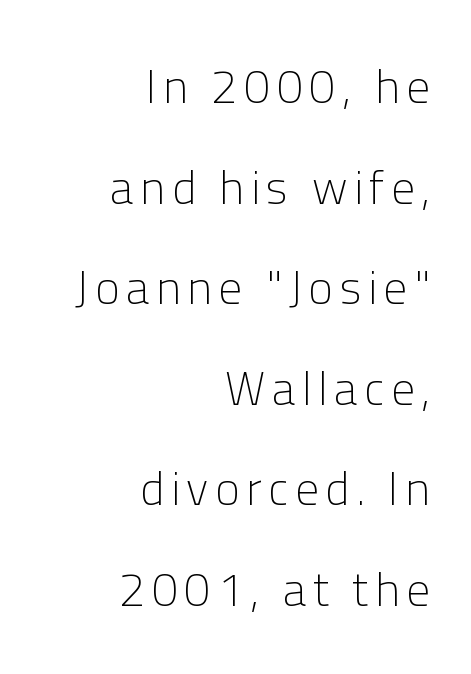
Q: Is the text bold? A: No.
Q: Is the text italic (slanted)? A: No, it is upright.
Q: Is the typeface a serif or a sans-serif typeface? A: Sans-serif.
Q: Is the text underlined? A: No.
Q: How is the paragraph aligned? A: Right-aligned.
Q: Is the spacing between lines tight, normal or loose? A: Loose.
Q: Width (condensed, normal, or wide)? A: Normal.
Q: Stroke contrast? A: Low.
Q: x-height? A: Medium.
Q: Monospaced? A: No.
